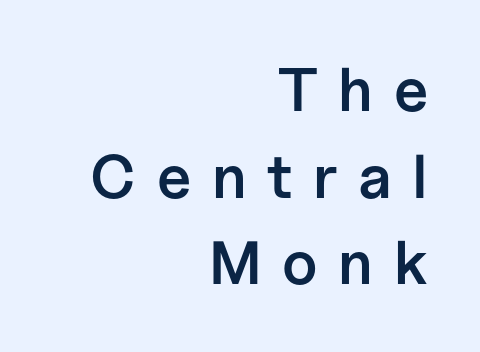
Do the characters align in a grid? No, the font is proportional. The passage shown stacks its lines at a standard gap. There is plenty of visible air inserted between adjacent glyphs. Check the space under the baseline: it is left empty. Nothing sits at the stroke ends, so this counts as sans-serif.
